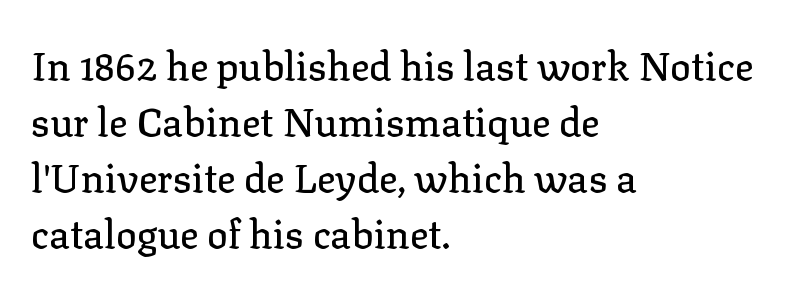
Q: Is the text italic (slanted)? A: No, it is upright.
Q: Is the typeface a serif or a sans-serif typeface? A: Serif.
Q: Is the text underlined? A: No.
Q: How is the paragraph aligned? A: Left-aligned.
Q: Is the spacing between letters normal or unusually wide? A: Normal.
Q: Is the spacing between lines tight, normal or loose? A: Normal.
Q: Width (condensed, normal, or wide)? A: Normal.
Q: Stroke contrast? A: Low.
Q: x-height? A: Medium.
Q: Monospaced? A: No.
